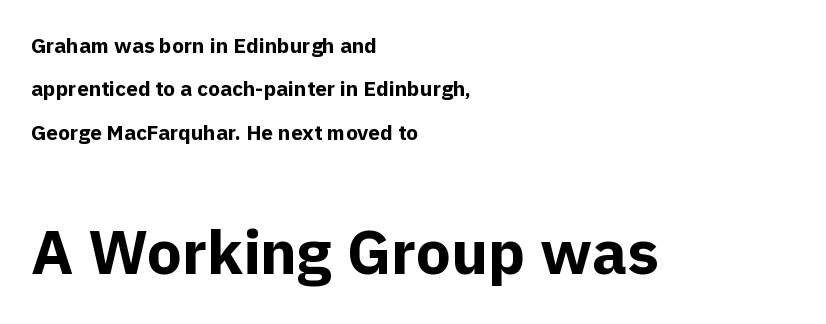
Q: Is the text bold? A: Yes.
Q: Is the text italic (slanted)? A: No, it is upright.
Q: Is the typeface a serif or a sans-serif typeface? A: Sans-serif.
Q: Is the text underlined? A: No.
Q: How is the paragraph aligned? A: Left-aligned.
Q: Is the spacing between letters normal or unusually wide? A: Normal.
Q: Is the spacing between lines tight, normal or loose? A: Loose.
Q: Which block of text is set in a larger size, the first (top) or the second (bottom)? A: The second (bottom) one.
Q: Width (condensed, normal, or wide)? A: Normal.
Q: x-height? A: Medium.
Q: Monospaced? A: No.
